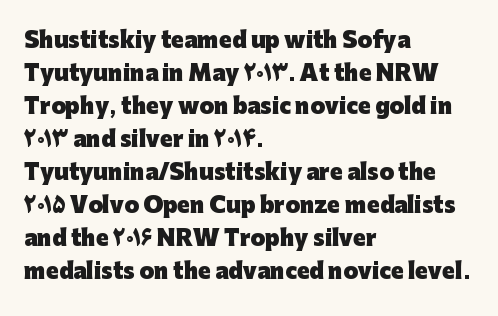
Q: Is the text bold? A: Yes.
Q: Is the text italic (slanted)? A: No, it is upright.
Q: Is the text underlined? A: No.
Q: How is the paragraph aligned? A: Left-aligned.
Q: Is the spacing between letters normal or unusually wide? A: Normal.
Q: Is the spacing between lines tight, normal or loose? A: Normal.
